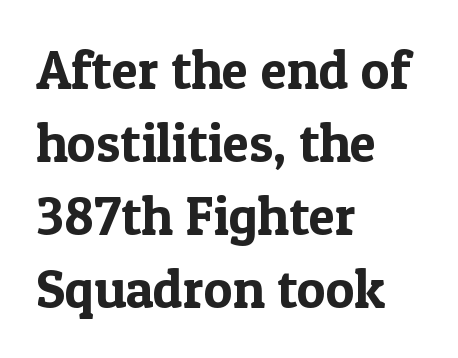
{"serif": "yes", "italic": "no", "width": "normal", "x_height": "medium", "monospaced": "no", "underline": "no", "align": "left", "line_spacing": "normal", "line_spacing_ratio": 1.35, "letter_spacing": "normal", "letter_spacing_em": 0.0, "glyph_px": 54}
